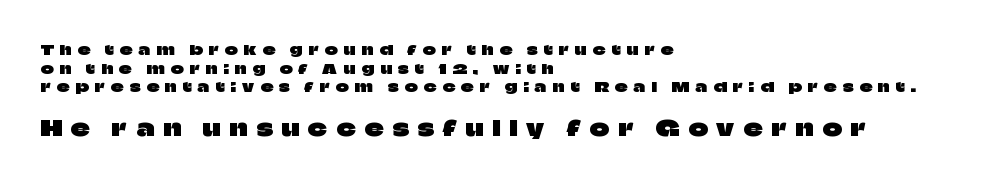
What's the leading like? Ordinary, nothing unusual. Short and long lines alike share a common starting point at left. Is the letter spacing exaggerated? Yes — the characters are pushed far apart. Does the lettering tilt? It doesn't — this is upright.
